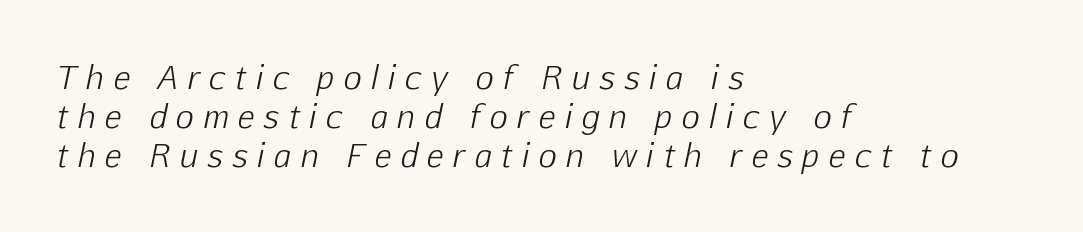
The passage shown is not bold in any degree. Proportional: the letters do not fall into vertical columns. In terms of letterspacing, this is a distinctly airy, spread setting. This sample is left-justified, so line endings fall wherever the words run out. The text carries the slant typical of an italic or oblique font.
